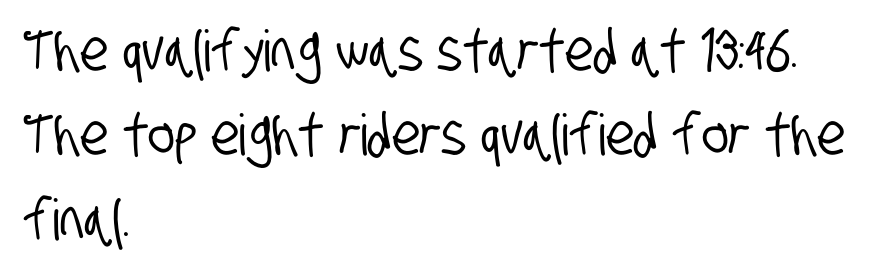
{"serif": "no", "width": "condensed", "stroke_contrast": "low", "x_height": "large", "monospaced": "no", "underline": "no", "align": "left", "line_spacing": "normal", "line_spacing_ratio": 1.48, "letter_spacing": "normal", "letter_spacing_em": 0.0, "glyph_px": 57}
